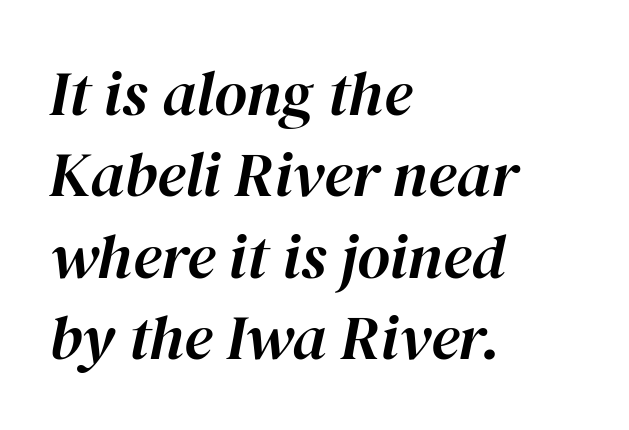
Q: Is the text italic (slanted)? A: Yes, it leans right by about 12 degrees.
Q: Is the text underlined? A: No.
Q: How is the paragraph aligned? A: Left-aligned.
Q: Is the spacing between letters normal or unusually wide? A: Normal.
Q: Is the spacing between lines tight, normal or loose? A: Normal.
Q: Width (condensed, normal, or wide)? A: Normal.
Q: Stroke contrast? A: High.
Q: x-height? A: Medium.
Q: Monospaced? A: No.
